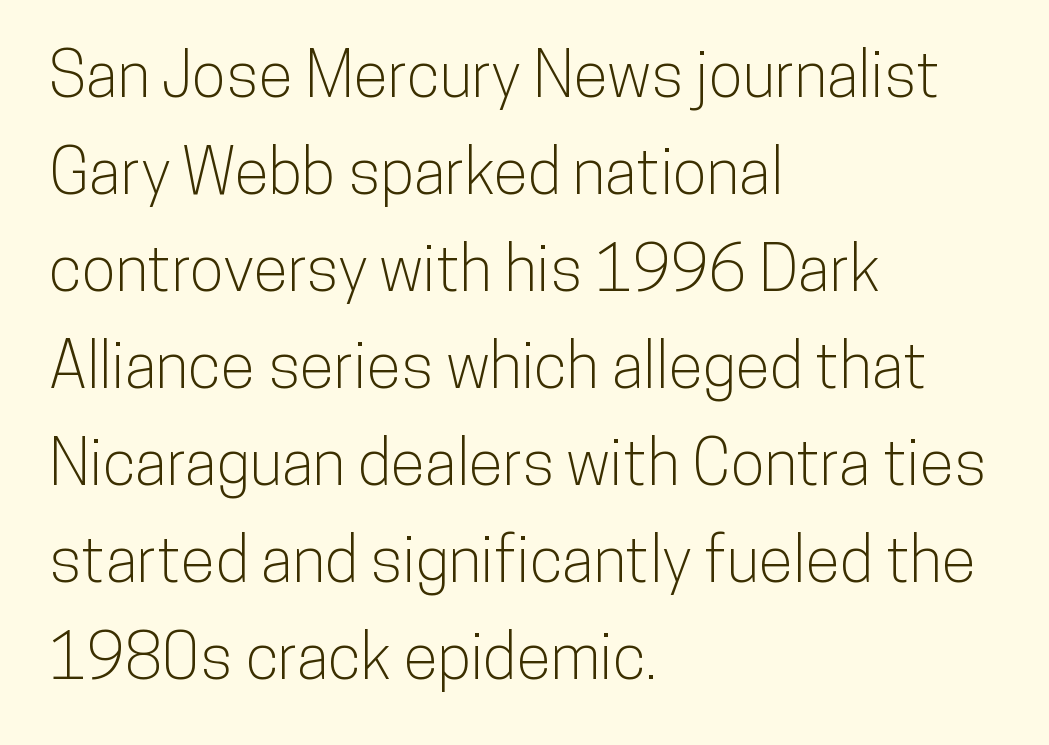
{"serif": "no", "italic": "no", "width": "condensed", "stroke_contrast": "low", "x_height": "medium", "monospaced": "no", "underline": "no", "align": "left", "line_spacing": "normal", "line_spacing_ratio": 1.54, "letter_spacing": "normal", "letter_spacing_em": 0.0, "glyph_px": 63}
